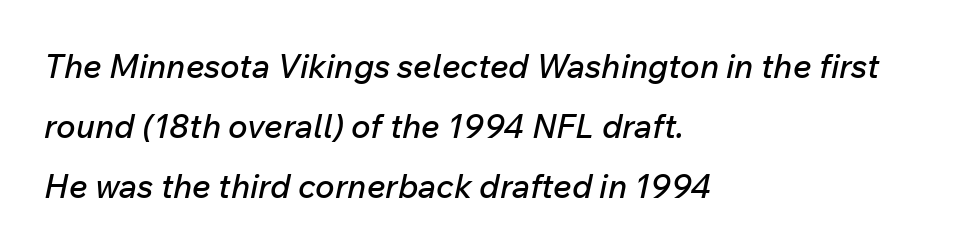
Q: Is the text italic (slanted)? A: Yes, it leans right by about 12 degrees.
Q: Is the text underlined? A: No.
Q: How is the paragraph aligned? A: Left-aligned.
Q: Is the spacing between letters normal or unusually wide? A: Normal.
Q: Width (condensed, normal, or wide)? A: Normal.
Q: Stroke contrast? A: Low.
Q: x-height? A: Medium.
Q: Monospaced? A: No.
